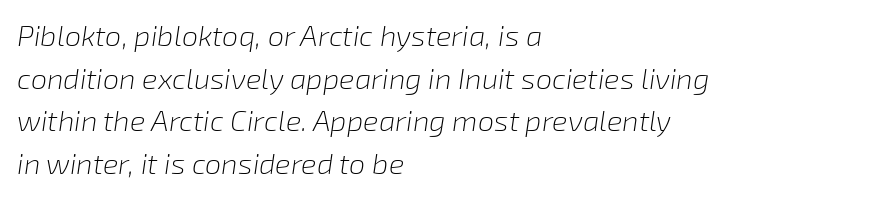
The image shows 29 px light type, italic (leaning right); set left-aligned, normal line spacing (1.47x), normal letter spacing, not underlined; low stroke contrast and a medium x-height.
